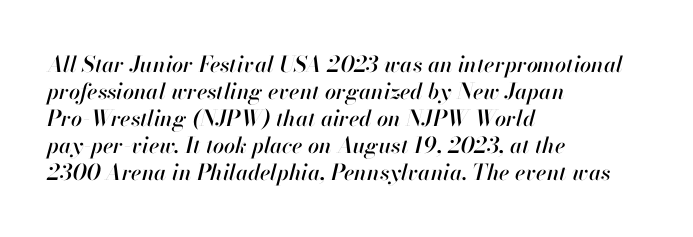
Short note: letters normally spaced. Beneath every word, the page is bare. Horizontally, the lines are justified to the leading edge only. The rendering applies a slant to the glyphs.
